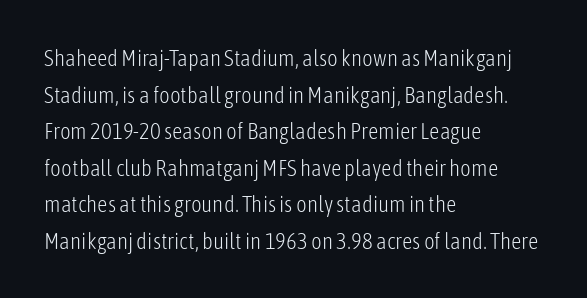
The image shows 23 px text type, upright; set left-aligned, normal line spacing (1.59x), normal letter spacing, not underlined.
